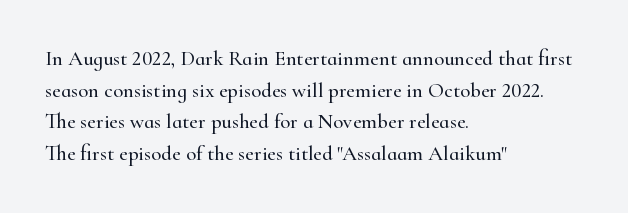
Has an underline been added? It has not. Do the letters lean? They stand straight. Notice how descenders clear the ascenders below comfortably — that's standard leading. The line texture is even and compact thanks to regular tracking.
